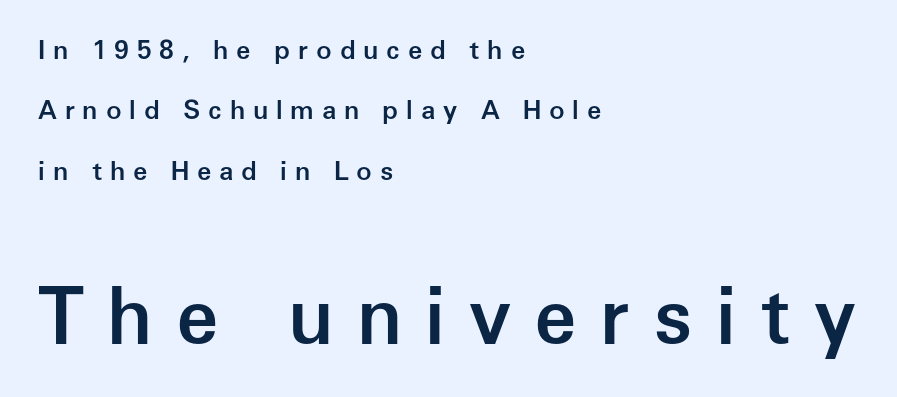
The foot of each line stays bare and open. The font is running at a semibold setting, under full bold. The lettering stays uniformly vertical, giving the passage a roman look. Reading down the column, the eye jumps a long way to each next line.
